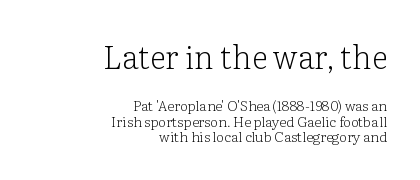
{"serif": "yes", "italic": "no", "bold": "no", "weight": "light", "width": "normal", "stroke_contrast": "low", "x_height": "medium", "monospaced": "no", "underline": "no", "align": "right", "line_spacing": "tight", "line_spacing_ratio": 1.13, "letter_spacing": "normal", "letter_spacing_em": 0.0, "larger_block": "first", "size_ratio": 2.29, "glyph_px": 32}
